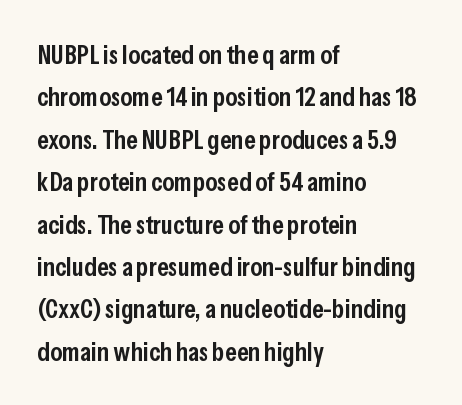
Caption: multi-line text, flush left, ragged right. Compared with typical body copy, the letter spacing here is the same. In terms of leading, this rendering sits right in the middle. Underlining? Definitely not there. How heavy is the stroke? Medium-heavy — a semibold, shy of bold. Style check: upright.
